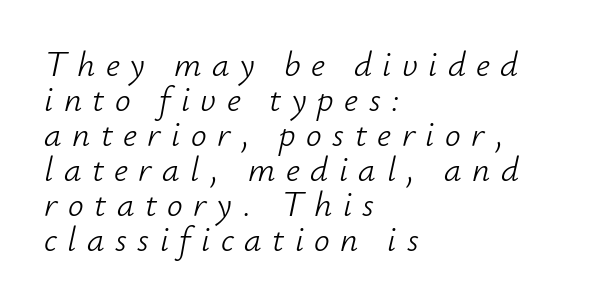
{"italic": "yes", "lean": "right", "slant_degrees": 12, "bold": "no", "weight": "light", "width": "normal", "stroke_contrast": "low", "x_height": "small", "monospaced": "no", "underline": "no", "align": "left", "line_spacing": "tight", "line_spacing_ratio": 1.0, "letter_spacing": "wide", "letter_spacing_em": 0.3, "glyph_px": 35}
